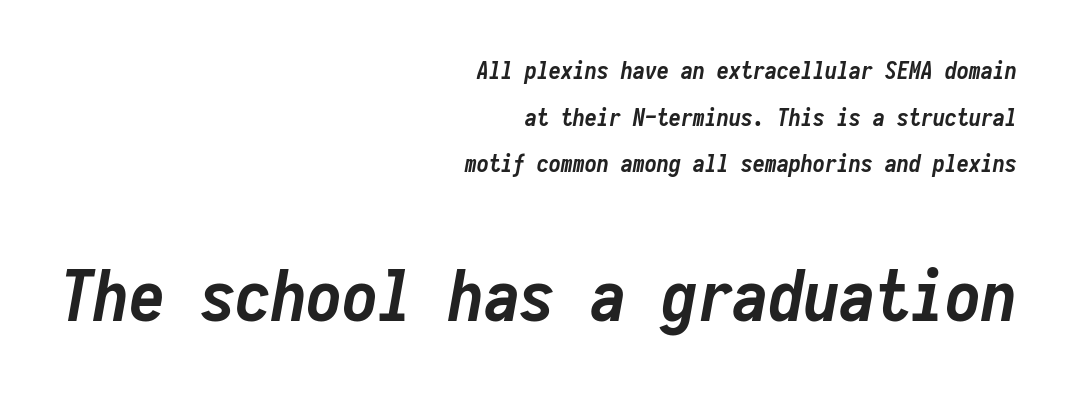
The image shows 71 px semibold, condensed type, italic (leaning right), monospaced; set right-aligned, loose line spacing (1.94x), normal letter spacing, not underlined; the second (bottom) block is 2.96x larger; low stroke contrast and a medium x-height.
